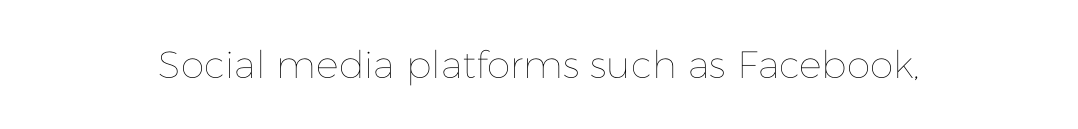
Is this a fixed-width face? No — the glyphs have proportional, varying widths. Each stroke keeps to a modest, everyday thickness or less. A typesetter would mark this as roman, not italic. Clear beneath every line of the passage. No extra tracking has been applied to these lines.
